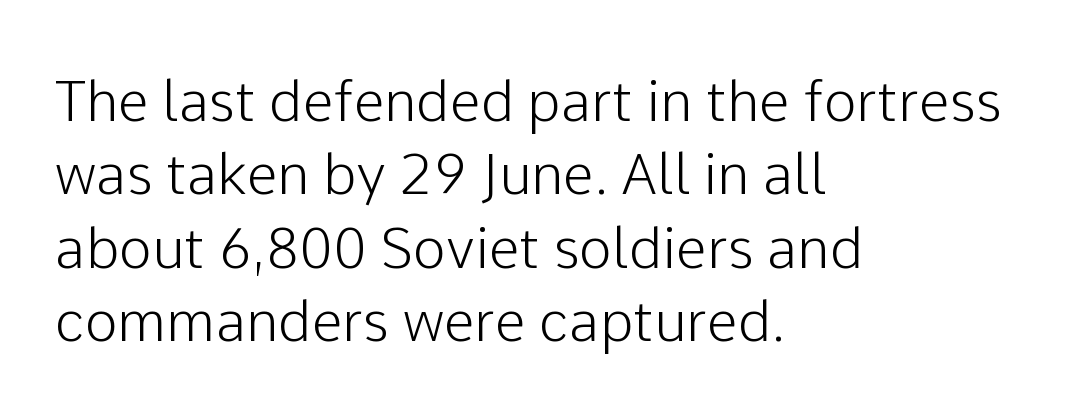
{"serif": "no", "italic": "no", "width": "normal", "stroke_contrast": "low", "x_height": "medium", "monospaced": "no", "underline": "no", "align": "left", "line_spacing": "normal", "line_spacing_ratio": 1.31, "letter_spacing": "normal", "letter_spacing_em": 0.0, "glyph_px": 56}
